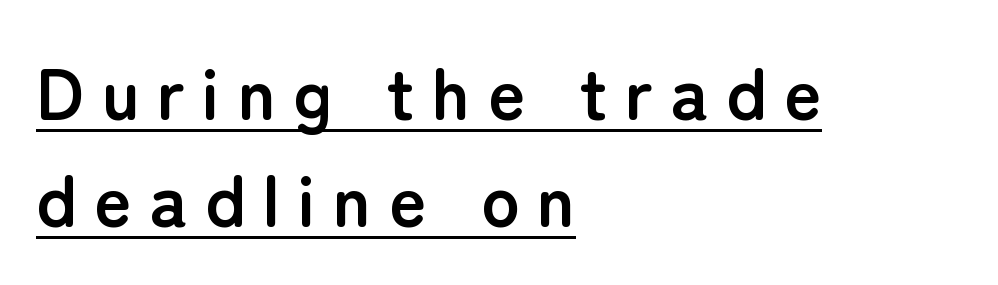
Each word looks stretched out because of the extra space between its letters. The passage shown is typed in a proportional face where columns would drift. Underlining? Definitely there. The passage shown stacks its lines at a standard gap.
